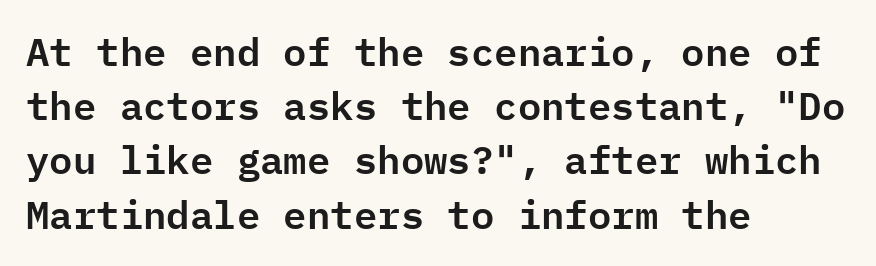
The image shows 39 px sans-serif type, upright, monospaced; set left-aligned, normal line spacing (1.39x), normal letter spacing, not underlined; low stroke contrast and a medium x-height.
